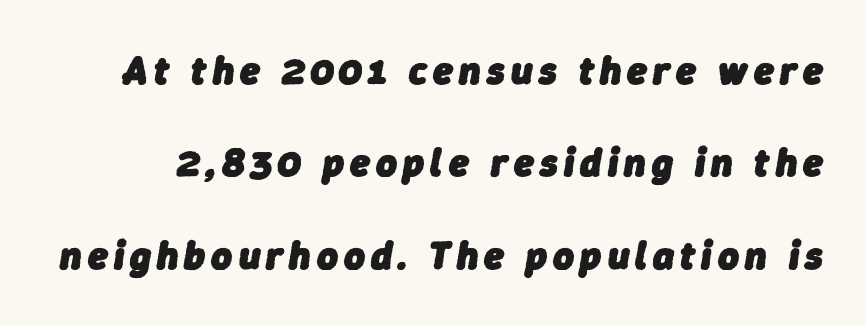
The image shows 40 px heavy type, italic (leaning right); set loose line spacing (2.31x), not underlined; low stroke contrast and a medium x-height.
